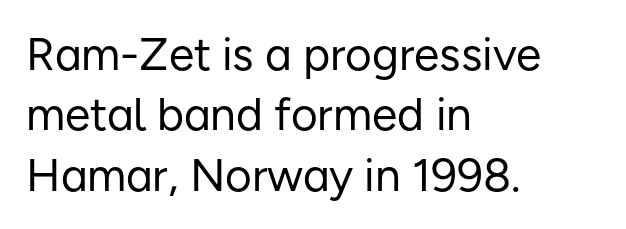
{"serif": "no", "italic": "no", "bold": "no", "weight": "regular", "width": "normal", "stroke_contrast": "low", "x_height": "medium", "monospaced": "no", "underline": "no", "align": "left", "line_spacing": "normal", "line_spacing_ratio": 1.31, "letter_spacing": "normal", "letter_spacing_em": 0.0, "glyph_px": 46}
